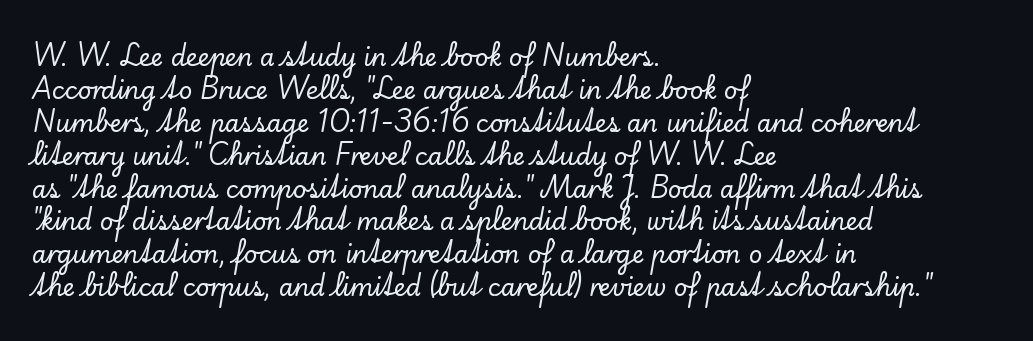
Students, observe: this is what conventionally led text looks like. Notice how the passage keeps a crisp vertical edge on the left only. Lines of text with bare space underneath.
